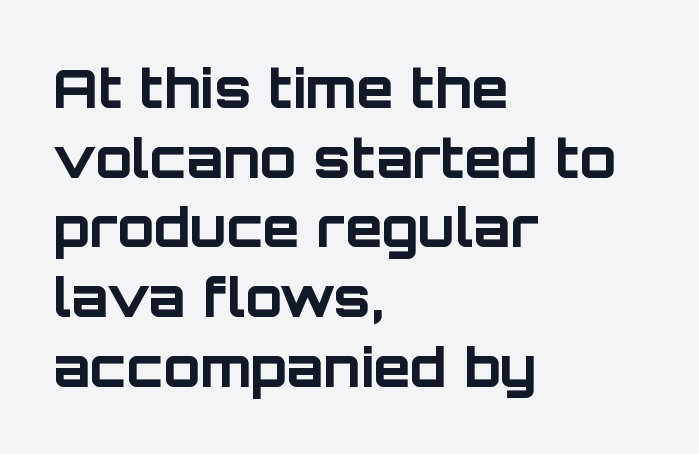
Is this a sans? Yes — the strokes have no serifs. Normally led — the rows are evenly, conventionally spaced. Here the designer chose a conventional face with non-uniform glyph widths. Horizontally, the lines are justified to the leading edge only.
